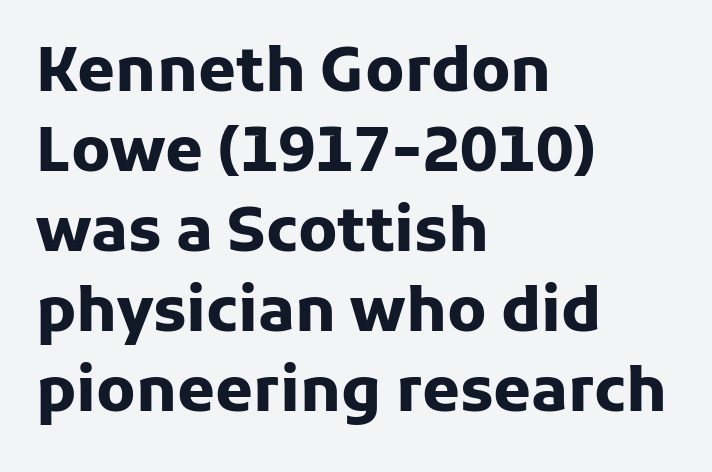
{"serif": "no", "italic": "no", "bold": "yes", "weight": "heavy", "width": "normal", "stroke_contrast": "low", "x_height": "medium", "monospaced": "no", "underline": "no", "align": "left", "line_spacing": "normal", "line_spacing_ratio": 1.31, "letter_spacing": "normal", "letter_spacing_em": 0.0, "glyph_px": 61}
